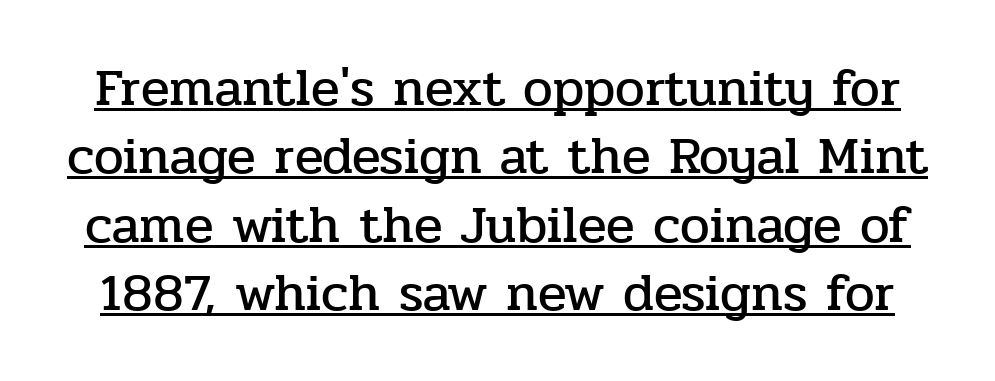
The image shows 53 px serif type, upright; set normal line spacing (1.29x), normal letter spacing, underlined; low stroke contrast and a medium x-height.
